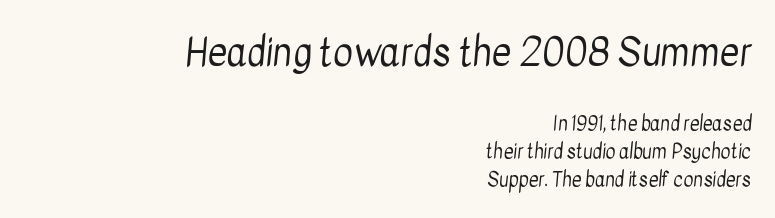
The zone under the glyphs is completely vacant. Looks like regular typesetting: each glyph gets only the width it needs. Observe the absence of serifs on each vertical stroke in this sample. Type size steps down from the first block to the second. The font sits on the lighter half of the weight spectrum, regular included. Reading down the block, your eye finds every line finishing at a fixed right position.
